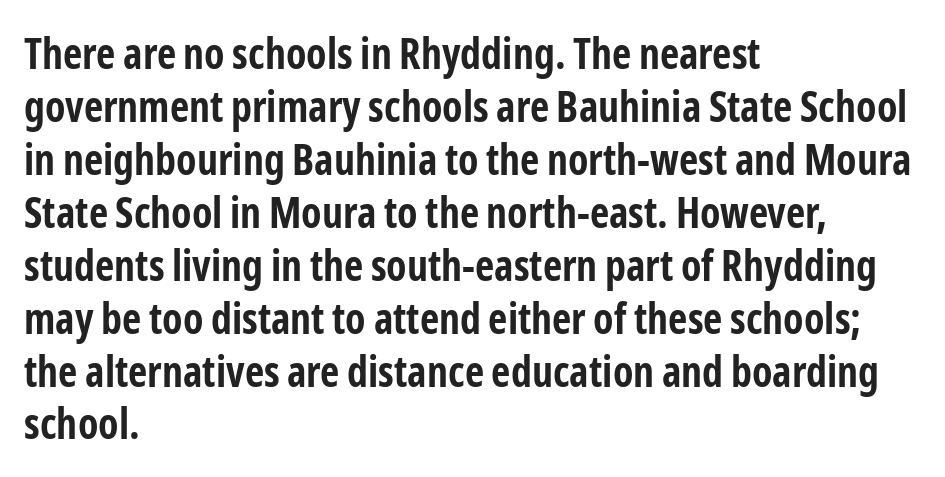
Q: Is the text bold? A: Yes.
Q: Is the text italic (slanted)? A: No, it is upright.
Q: Is the typeface a serif or a sans-serif typeface? A: Sans-serif.
Q: Is the text underlined? A: No.
Q: How is the paragraph aligned? A: Left-aligned.
Q: Is the spacing between letters normal or unusually wide? A: Normal.
Q: Is the spacing between lines tight, normal or loose? A: Normal.
Q: Width (condensed, normal, or wide)? A: Condensed.
Q: Stroke contrast? A: Low.
Q: x-height? A: Medium.
Q: Monospaced? A: No.
